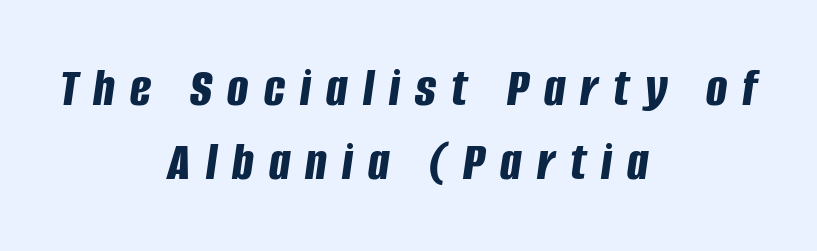
A bare baseline throughout the passage. These lines stack symmetrically, like a column narrowing and widening about its center. The letters advance in unequal steps, a hallmark of proportional type. Baseline-to-baseline distance is the conventional proportion of letter height. Look at the tracking — it's clearly loosened, letters drifting apart.
